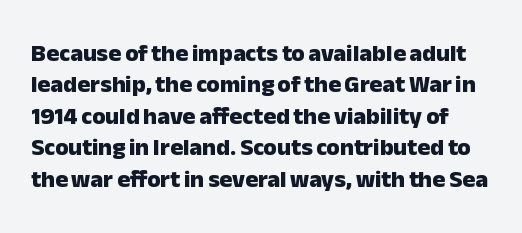
Q: Is the text bold? A: Yes.
Q: Is the text italic (slanted)? A: No, it is upright.
Q: Is the text underlined? A: No.
Q: Is the spacing between letters normal or unusually wide? A: Normal.
Q: Is the spacing between lines tight, normal or loose? A: Normal.
